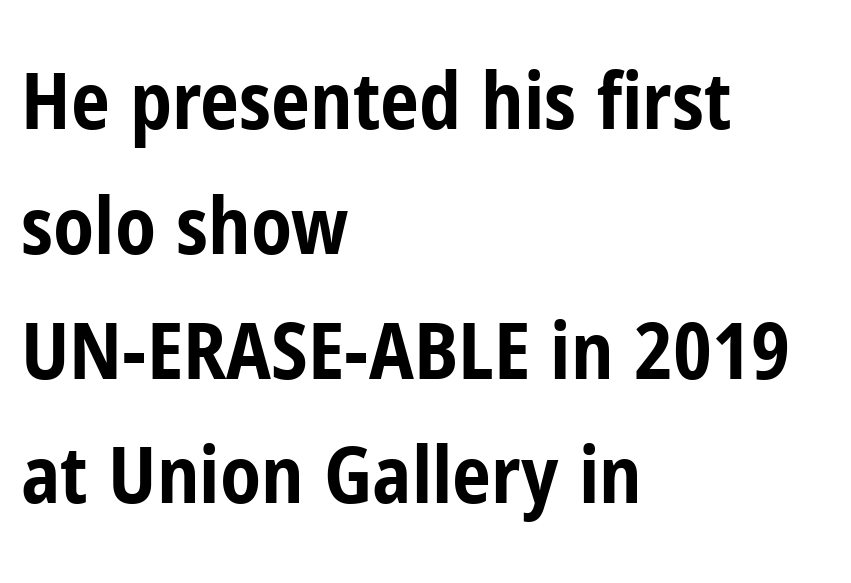
Q: Is the text bold? A: Yes.
Q: Is the text italic (slanted)? A: No, it is upright.
Q: Is the typeface a serif or a sans-serif typeface? A: Sans-serif.
Q: Is the text underlined? A: No.
Q: How is the paragraph aligned? A: Left-aligned.
Q: Is the spacing between letters normal or unusually wide? A: Normal.
Q: Is the spacing between lines tight, normal or loose? A: Normal.
Q: Width (condensed, normal, or wide)? A: Condensed.
Q: Stroke contrast? A: Low.
Q: x-height? A: Medium.
Q: Monospaced? A: No.
